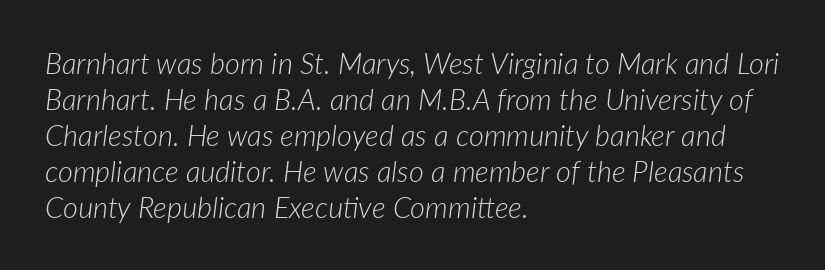
The image shows 29 px light type, italic (leaning right); set left-aligned, line spacing 1.24x, normal letter spacing, not underlined; low stroke contrast and a medium x-height.
